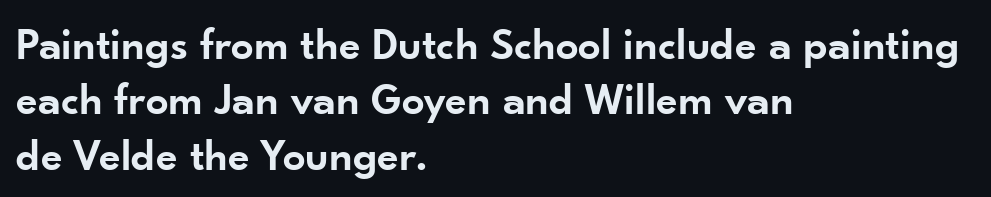
The image shows 45 px semibold sans-serif type, upright; set left-aligned, line spacing 1.23x, normal letter spacing, not underlined; low stroke contrast and a small x-height.
